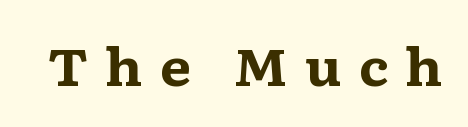
Q: Is the text bold? A: Yes.
Q: Is the text italic (slanted)? A: No, it is upright.
Q: Is the typeface a serif or a sans-serif typeface? A: Serif.
Q: Is the text underlined? A: No.
Q: Is the spacing between letters normal or unusually wide? A: Unusually wide.
Q: Width (condensed, normal, or wide)? A: Wide.
Q: Stroke contrast? A: Medium.
Q: x-height? A: Medium.
Q: Monospaced? A: No.
